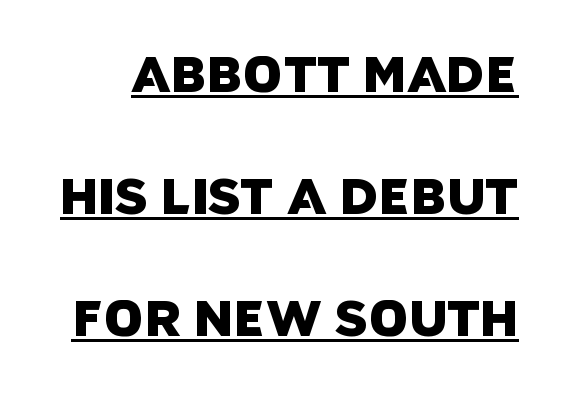
The image shows 50 px sans-serif type; set loose line spacing (2.44x), normal letter spacing, underlined; low stroke contrast and a large x-height.
